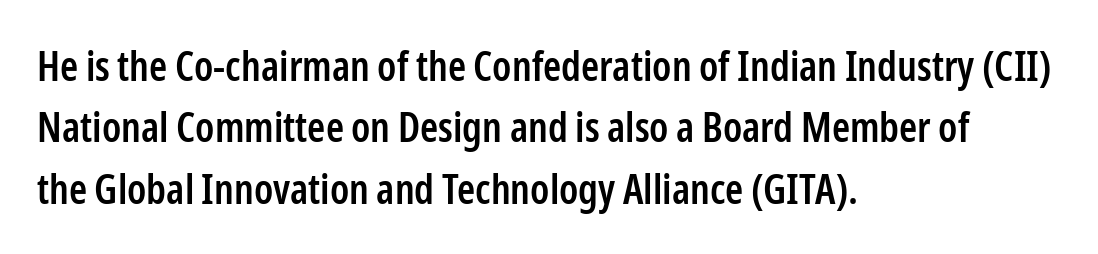
Q: Is the text bold? A: Semi-bold.
Q: Is the text italic (slanted)? A: No, it is upright.
Q: Is the typeface a serif or a sans-serif typeface? A: Sans-serif.
Q: Is the text underlined? A: No.
Q: How is the paragraph aligned? A: Left-aligned.
Q: Is the spacing between letters normal or unusually wide? A: Normal.
Q: Is the spacing between lines tight, normal or loose? A: Normal.
Q: Width (condensed, normal, or wide)? A: Condensed.
Q: Stroke contrast? A: Low.
Q: x-height? A: Medium.
Q: Monospaced? A: No.
